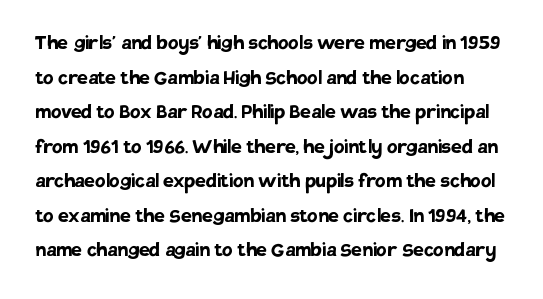
In terms of leading, this rendering sits right in the middle. These lines keep a tight, regular rhythm from letter to letter. The words here are not underlined. The passage shown is emphatically bold. Is there any slant? The stems are plumb.
